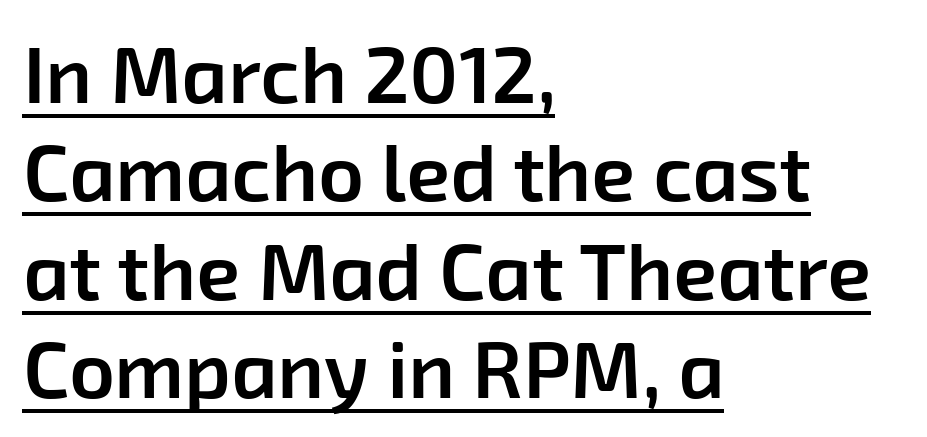
Varying glyph widths throughout — classic text-font behaviour. These characters rest on top of a visible drawn line. The lines in this sample share a left origin and differ only in where they stop. A semibold gives these letters moderate extra thickness, short of bold. The glyphs in this specimen are sans serif. Short note: letters normally spaced.
